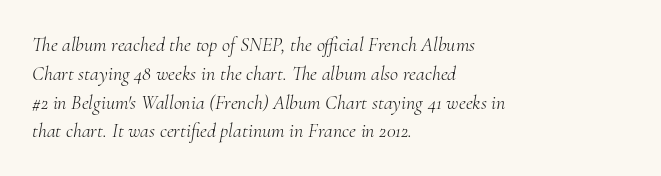
{"italic": "yes", "lean": "right", "slant_degrees": 10, "bold": "no", "underline": "no", "align": "left", "line_spacing": "normal", "line_spacing_ratio": 1.44, "letter_spacing": "normal", "letter_spacing_em": 0.0, "glyph_px": 20}
